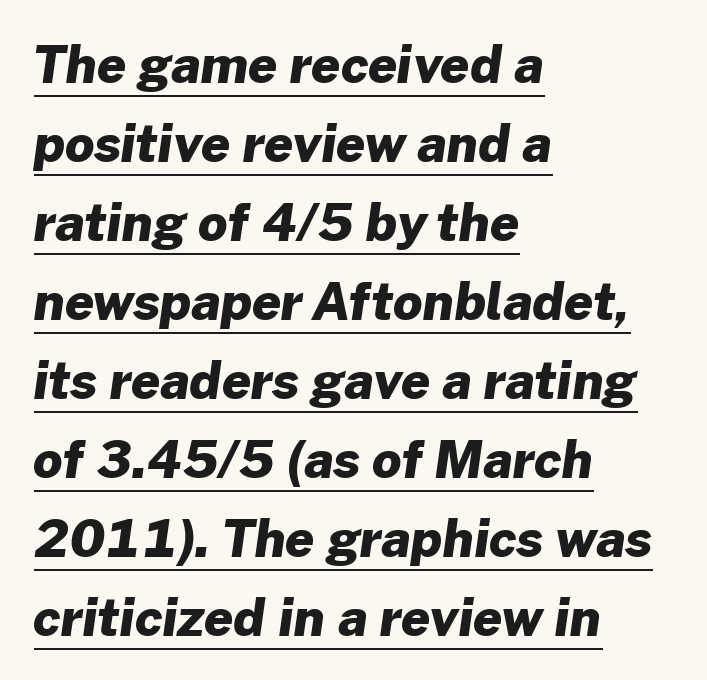
Q: Is the text bold? A: Yes.
Q: Is the typeface a serif or a sans-serif typeface? A: Sans-serif.
Q: Is the text underlined? A: Yes.
Q: How is the paragraph aligned? A: Left-aligned.
Q: Is the spacing between letters normal or unusually wide? A: Normal.
Q: Is the spacing between lines tight, normal or loose? A: Normal.
Q: Width (condensed, normal, or wide)? A: Normal.
Q: Stroke contrast? A: Low.
Q: x-height? A: Medium.
Q: Monospaced? A: No.
